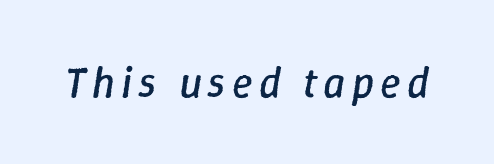
The image shows 43 px regular-weight type, italic (leaning right); set not underlined; low stroke contrast and a medium x-height.
